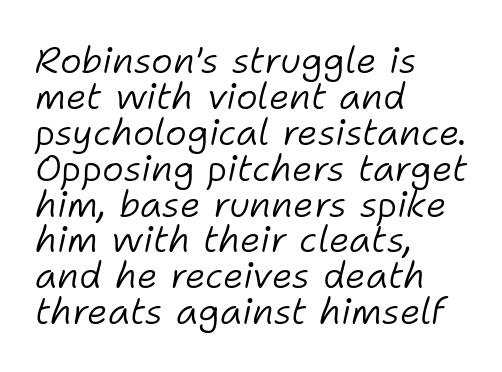
Quick note: underline off. Spacing verdict: proportional, widths tailored to each character. You can tell it's italic because the verticals aren't actually vertical. Every row of glyphs begins at an identical x-position on the left. Is the letter spacing exaggerated? No — it looks like the ordinary default. Interline gaps are noticeably narrow in this sample.
